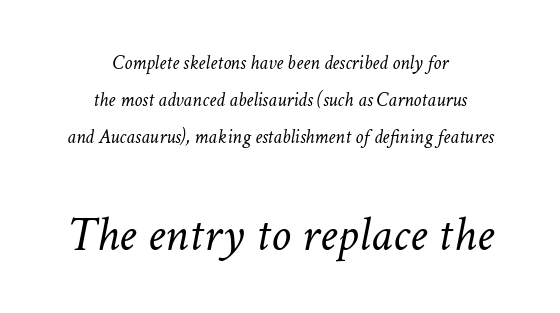
{"italic": "yes", "lean": "right", "slant_degrees": 11, "bold": "no", "weight": "light", "width": "normal", "stroke_contrast": "low", "x_height": "medium", "monospaced": "no", "underline": "no", "align": "center", "line_spacing_ratio": 1.84, "letter_spacing": "normal", "letter_spacing_em": 0.0, "larger_block": "second", "size_ratio": 2.5, "glyph_px": 50}
